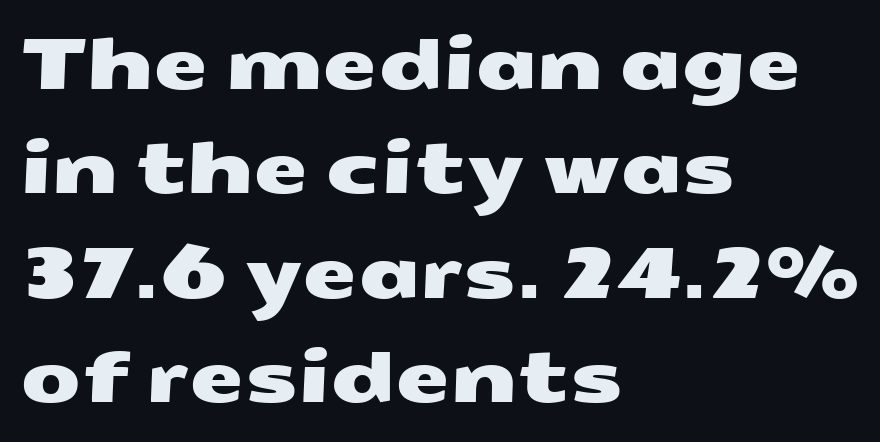
The image shows 70 px wide sans-serif type; set left-aligned, normal line spacing (1.49x), normal letter spacing, not underlined; medium stroke contrast and a medium x-height.
